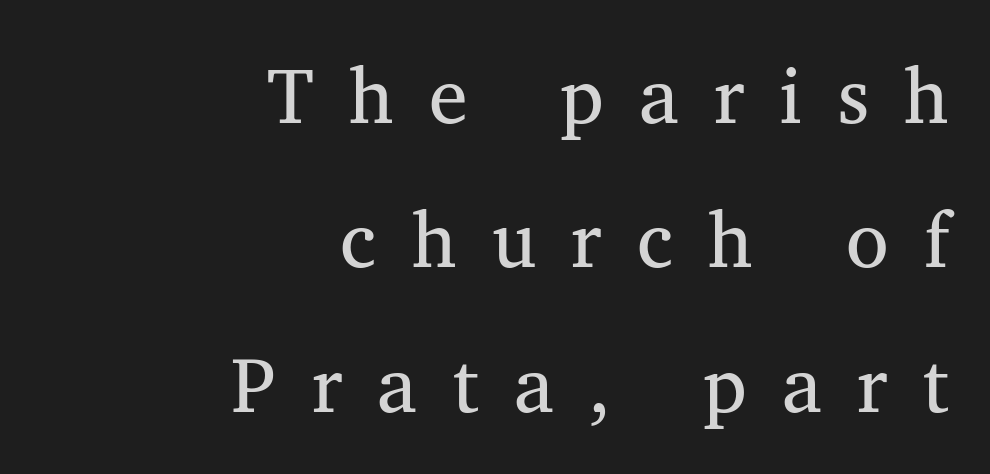
{"serif": "yes", "width": "normal", "stroke_contrast": "medium", "x_height": "medium", "monospaced": "no", "underline": "no", "align": "right", "line_spacing_ratio": 1.85, "letter_spacing": "wide", "letter_spacing_em": 0.45, "glyph_px": 78}
